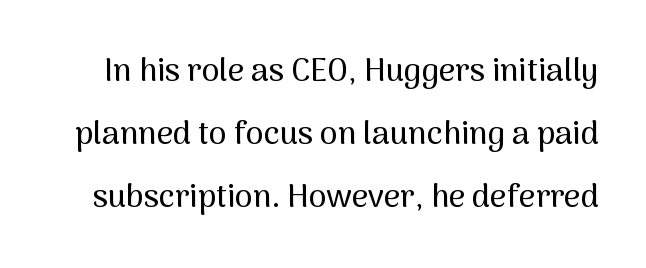
Q: Is the text italic (slanted)? A: No, it is upright.
Q: Is the typeface a serif or a sans-serif typeface? A: Sans-serif.
Q: Is the text underlined? A: No.
Q: Is the spacing between letters normal or unusually wide? A: Normal.
Q: Is the spacing between lines tight, normal or loose? A: Loose.
Q: Width (condensed, normal, or wide)? A: Normal.
Q: Stroke contrast? A: Medium.
Q: x-height? A: Medium.
Q: Monospaced? A: No.
